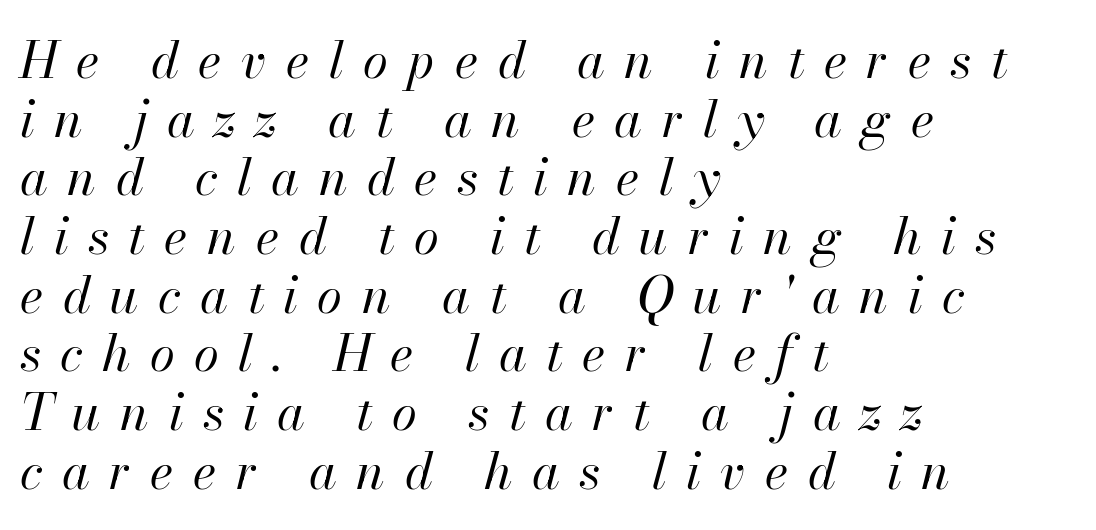
Q: Is the text bold? A: No.
Q: Is the text italic (slanted)? A: Yes, it leans right by about 13 degrees.
Q: Is the text underlined? A: No.
Q: How is the paragraph aligned? A: Left-aligned.
Q: Is the spacing between letters normal or unusually wide? A: Unusually wide.
Q: Is the spacing between lines tight, normal or loose? A: Tight.
Q: Width (condensed, normal, or wide)? A: Normal.
Q: Stroke contrast? A: High.
Q: x-height? A: Small.
Q: Monospaced? A: No.
